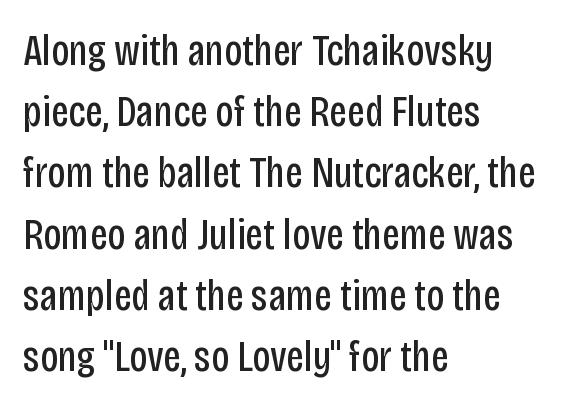
{"serif": "no", "italic": "no", "bold": "no", "weight": "regular", "width": "condensed", "stroke_contrast": "low", "x_height": "large", "monospaced": "no", "underline": "no", "align": "left", "line_spacing": "normal", "line_spacing_ratio": 1.36, "letter_spacing": "normal", "letter_spacing_em": 0.0, "glyph_px": 45}
